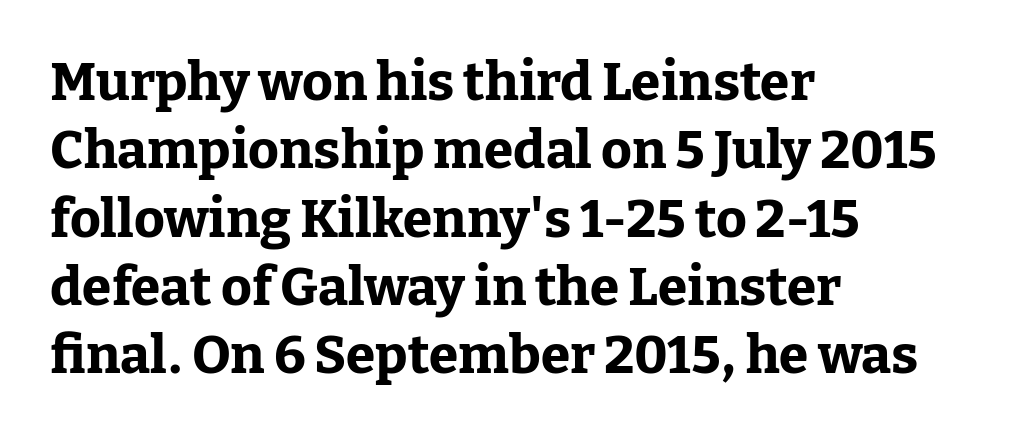
Q: Is the text bold? A: Yes.
Q: Is the text italic (slanted)? A: No, it is upright.
Q: Is the typeface a serif or a sans-serif typeface? A: Serif.
Q: Is the text underlined? A: No.
Q: How is the paragraph aligned? A: Left-aligned.
Q: Is the spacing between letters normal or unusually wide? A: Normal.
Q: Is the spacing between lines tight, normal or loose? A: Normal.
Q: Width (condensed, normal, or wide)? A: Normal.
Q: Stroke contrast? A: Low.
Q: x-height? A: Medium.
Q: Monospaced? A: No.
